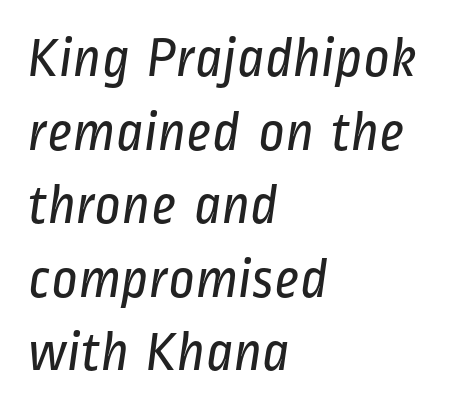
Is the letter spacing exaggerated? No — it looks like the ordinary default. The font is comparable to plain body text, perhaps lighter. Is there much room between lines? A standard amount, neither cramped nor airy. Is this a fixed-width face? No — the glyphs have proportional, varying widths. Look at the bottom of the vertical strokes: they stop flat, with no serifs. Any mark beneath the type? The region is blank.
